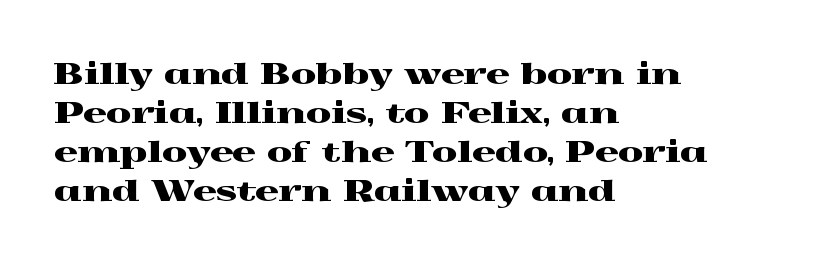
{"serif": "yes", "italic": "no", "width": "wide", "x_height": "medium", "monospaced": "no", "underline": "no", "align": "left", "line_spacing": "normal", "line_spacing_ratio": 1.35, "letter_spacing": "normal", "letter_spacing_em": 0.0, "glyph_px": 29}
